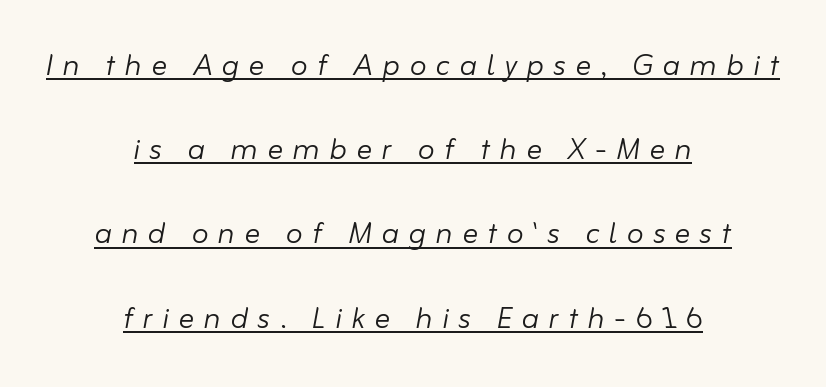
{"italic": "yes", "lean": "right", "slant_degrees": 10, "bold": "no", "weight": "light", "width": "normal", "stroke_contrast": "low", "x_height": "small", "monospaced": "no", "underline": "yes", "align": "center", "line_spacing": "loose", "line_spacing_ratio": 2.16, "letter_spacing": "wide", "letter_spacing_em": 0.24, "glyph_px": 39}
